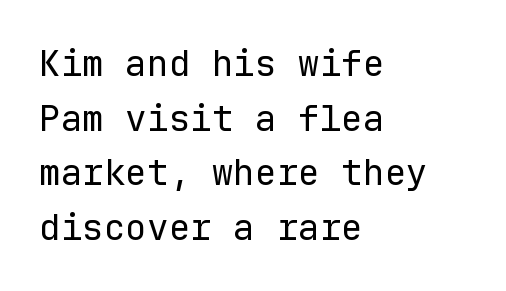
Descenders are the only things crossing below the line. Every stem runs plumb, perpendicular to the baseline. Standard letterfit; no display-style spreading of the glyphs. Which margin do the lines hug? The left one — the right edge is uneven. Monospaced: the letters line up in strict vertical columns.
